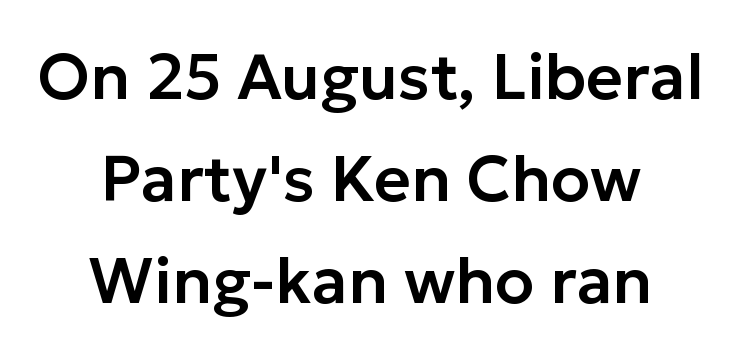
Q: Is the text italic (slanted)? A: No, it is upright.
Q: Is the typeface a serif or a sans-serif typeface? A: Sans-serif.
Q: Is the text underlined? A: No.
Q: How is the paragraph aligned? A: Centered.
Q: Is the spacing between letters normal or unusually wide? A: Normal.
Q: Is the spacing between lines tight, normal or loose? A: Normal.
Q: Width (condensed, normal, or wide)? A: Normal.
Q: Stroke contrast? A: Low.
Q: x-height? A: Medium.
Q: Monospaced? A: No.
